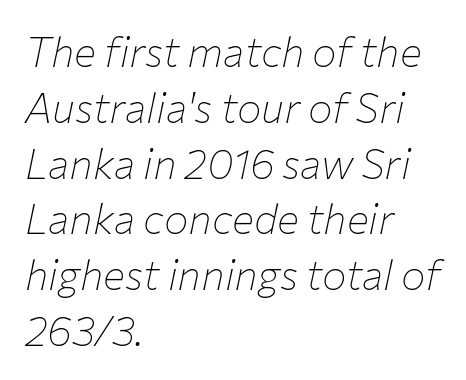
The passage shown is not bold in any degree. Which margin do the lines hug? The left one — the right edge is uneven. Characters follow at the spacing the type designer built in. Decoration check: the copy has no underline.
